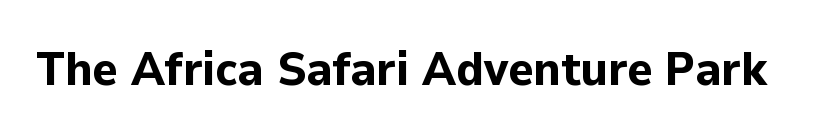
The image shows 48 px bold sans-serif type, upright; set normal letter spacing, not underlined; low stroke contrast and a medium x-height.
